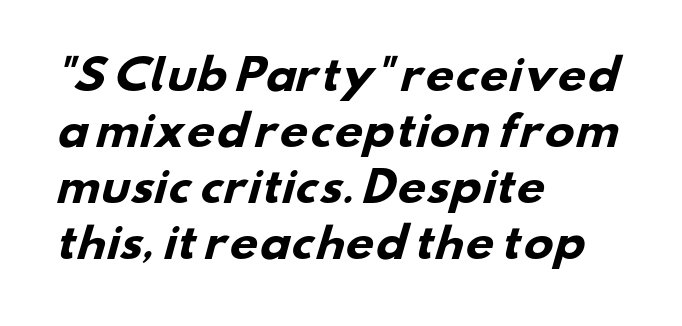
The image shows 40 px heavy, wide sans-serif type; set left-aligned, normal line spacing (1.4x), normal letter spacing, not underlined; low stroke contrast and a small x-height.
